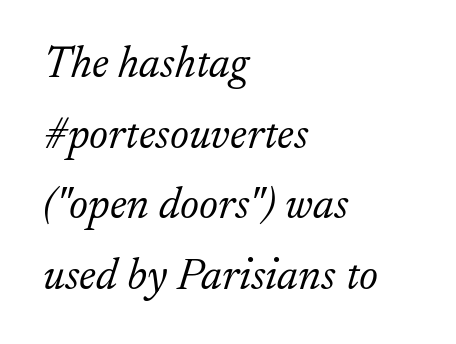
Q: Is the text bold? A: No.
Q: Is the text italic (slanted)? A: Yes, it leans right by about 17 degrees.
Q: Is the typeface a serif or a sans-serif typeface? A: Serif.
Q: Is the text underlined? A: No.
Q: How is the paragraph aligned? A: Left-aligned.
Q: Is the spacing between letters normal or unusually wide? A: Normal.
Q: Is the spacing between lines tight, normal or loose? A: Normal.
Q: Width (condensed, normal, or wide)? A: Normal.
Q: Stroke contrast? A: Low.
Q: x-height? A: Small.
Q: Monospaced? A: No.
